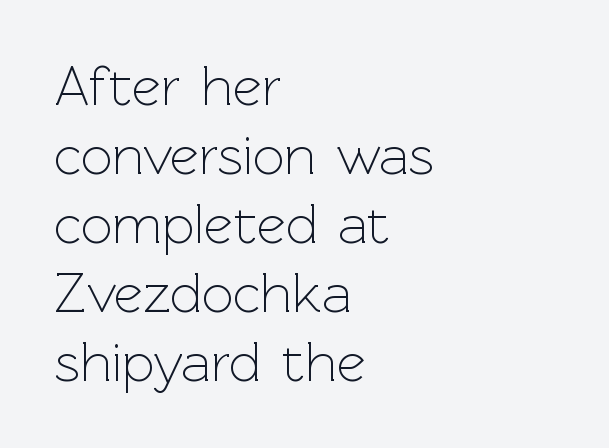
Q: Is the text bold? A: No.
Q: Is the text italic (slanted)? A: No, it is upright.
Q: Is the typeface a serif or a sans-serif typeface? A: Sans-serif.
Q: Is the text underlined? A: No.
Q: How is the paragraph aligned? A: Left-aligned.
Q: Is the spacing between letters normal or unusually wide? A: Normal.
Q: Width (condensed, normal, or wide)? A: Normal.
Q: x-height? A: Medium.
Q: Monospaced? A: No.
